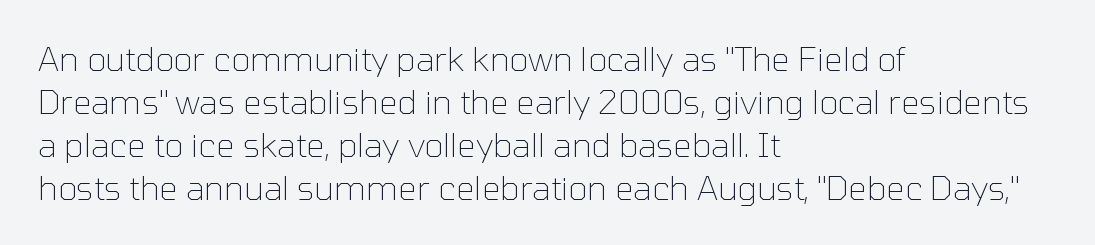
The image shows 33 px thin sans-serif type, upright; set left-aligned, normal line spacing (1.3x), normal letter spacing, not underlined; low stroke contrast and a medium x-height.
